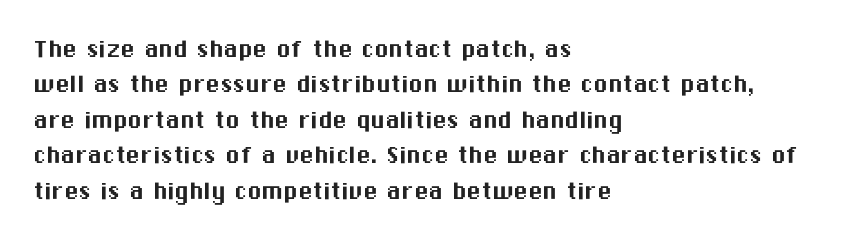
{"serif": "no", "italic": "no", "width": "normal", "stroke_contrast": "medium", "x_height": "medium", "monospaced": "no", "underline": "no", "align": "left", "line_spacing_ratio": 1.22, "letter_spacing": "normal", "letter_spacing_em": 0.0, "glyph_px": 29}
